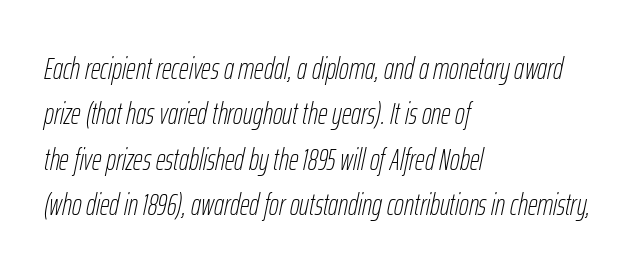
{"italic": "yes", "lean": "right", "slant_degrees": 12, "bold": "no", "weight": "thin", "width": "condensed", "stroke_contrast": "low", "x_height": "medium", "monospaced": "no", "underline": "no", "align": "left", "line_spacing": "normal", "line_spacing_ratio": 1.51, "letter_spacing": "normal", "letter_spacing_em": 0.0, "glyph_px": 30}
